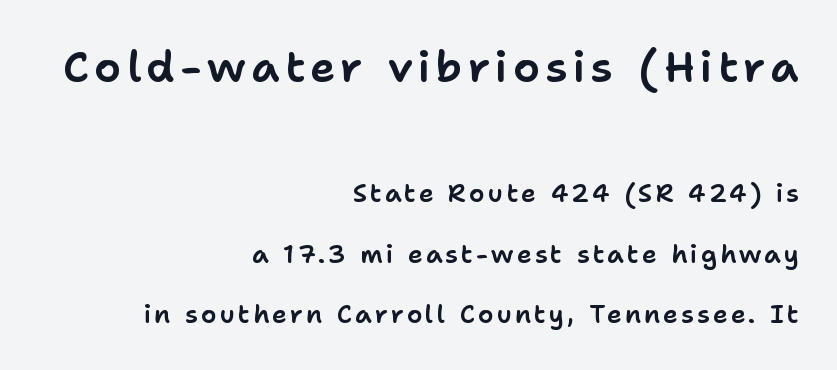
Q: Is the text italic (slanted)? A: No, it is upright.
Q: Is the typeface a serif or a sans-serif typeface? A: Sans-serif.
Q: Is the text underlined? A: No.
Q: How is the paragraph aligned? A: Right-aligned.
Q: Is the spacing between lines tight, normal or loose? A: Loose.
Q: Which block of text is set in a larger size, the first (top) or the second (bottom)? A: The first (top) one.
Q: Width (condensed, normal, or wide)? A: Normal.
Q: Stroke contrast? A: Low.
Q: x-height? A: Medium.
Q: Monospaced? A: No.
